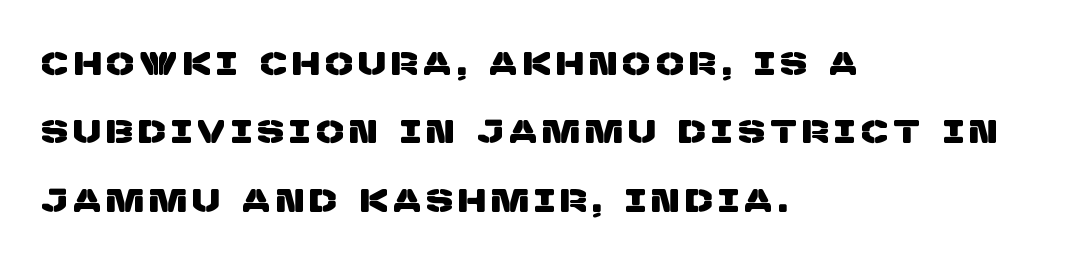
Words appear elongated and porous because spacing is wide. You could fit nearly another row in the gap between these rows. The typesetter chose a ragged-right arrangement here. The face used here is a sans, in the tradition of grotesques and geometrics. Character widths vary here, with narrow letters taking less room than wide ones. The baseline area is clear.
